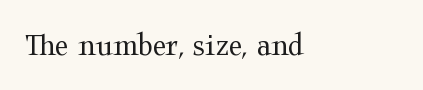
The image shows 34 px regular-weight, wide serif type, upright; set left-aligned, normal letter spacing, not underlined; medium stroke contrast and a medium x-height.
